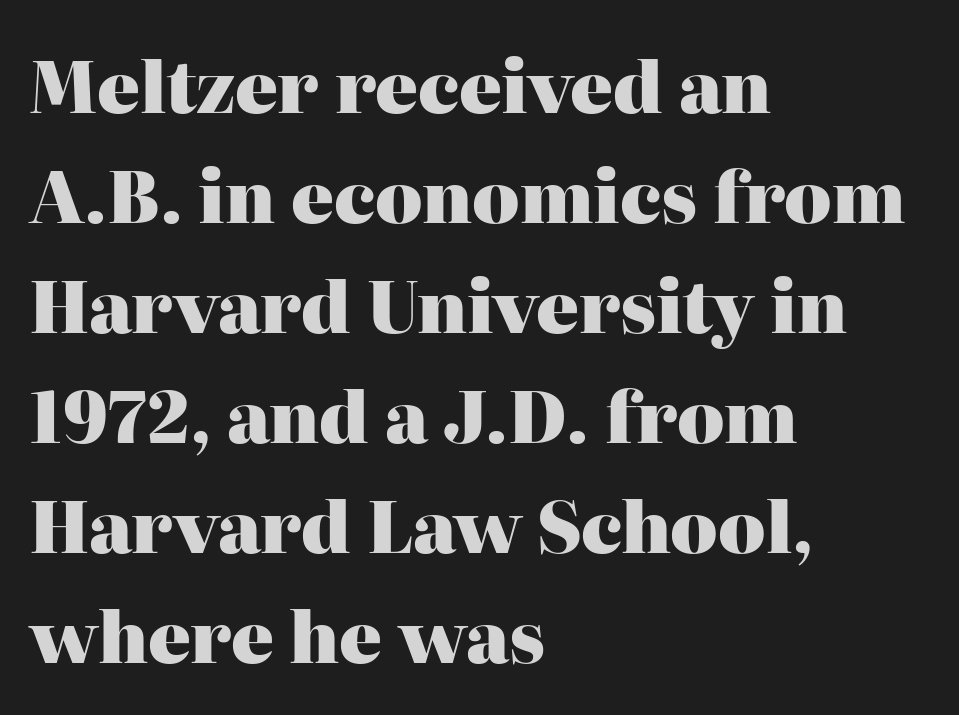
The specimen omits any rule beneath the text block's lines. Quick note: interline space is typical. Weight check: bold — yes, fully. Compared with a centered layout, this one pins lines to the left instead. Examine the stroke ends and you'll spot serifs.
